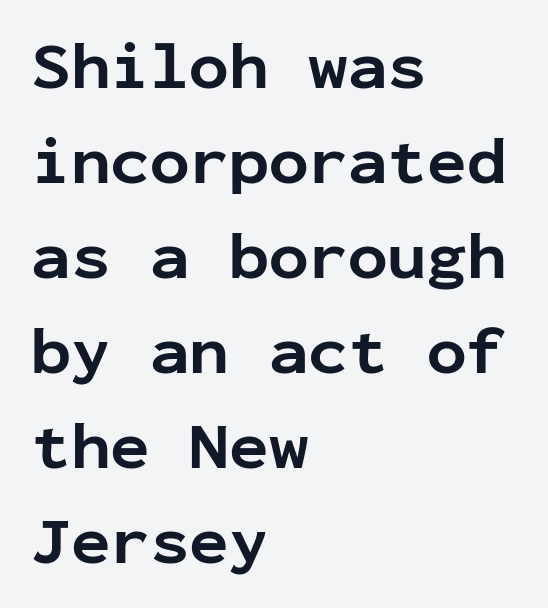
Strokes here are thick enough to call this a true bold. These lines stack with their left ends in a neat column. This sample has the even, mechanical cadence of fixed-width lettering. Is there much room between lines? A standard amount, neither cramped nor airy.
